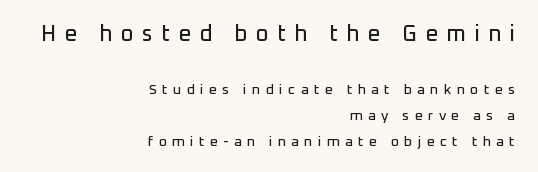
{"italic": "no", "underline": "no", "align": "right", "line_spacing_ratio": 1.86, "letter_spacing": "wide", "letter_spacing_em": 0.38, "larger_block": "first", "size_ratio": 1.57, "glyph_px": 22}
